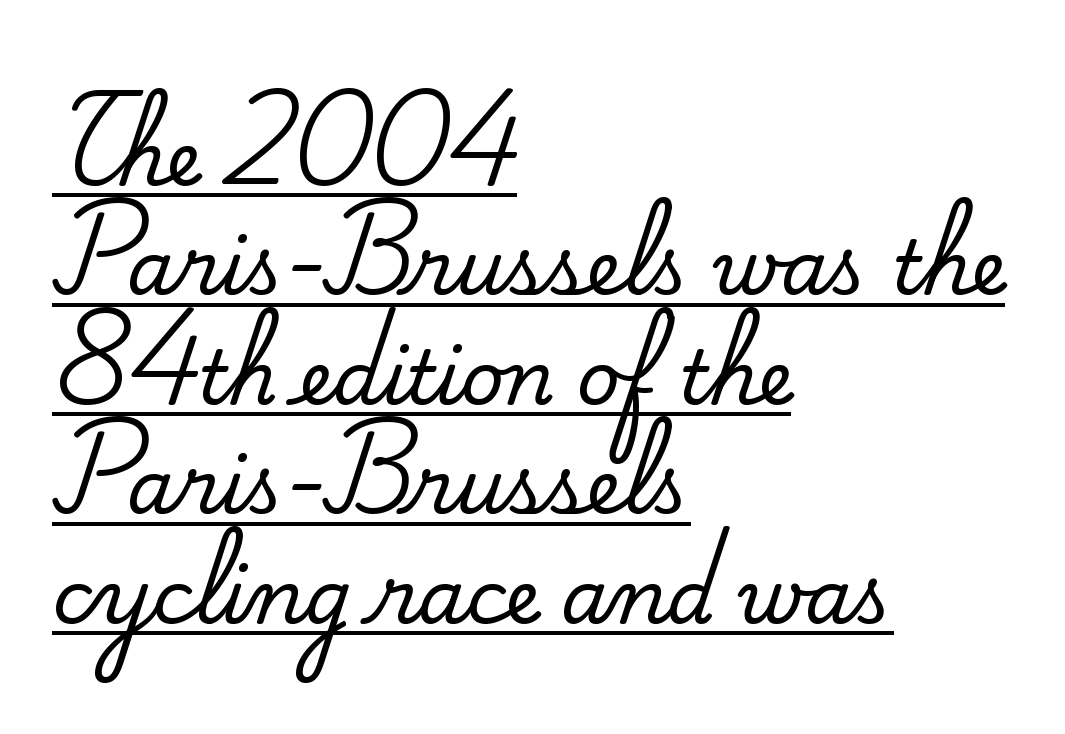
Does extra space separate the letters? No, they use regular spacing. Baseline-to-baseline distance is the conventional proportion of letter height. Proportional: the letters do not fall into vertical columns. If you drew a ruler down the left edge, every line would touch it.
